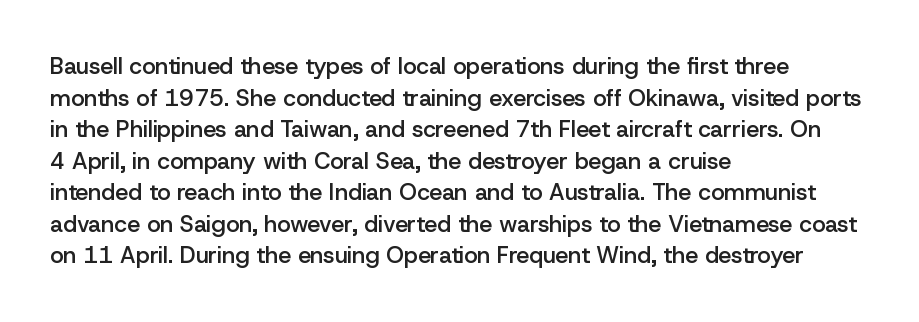
{"italic": "no", "bold": "semi", "underline": "no", "align": "left", "line_spacing": "normal", "line_spacing_ratio": 1.37, "letter_spacing": "normal", "letter_spacing_em": 0.0, "glyph_px": 23}
